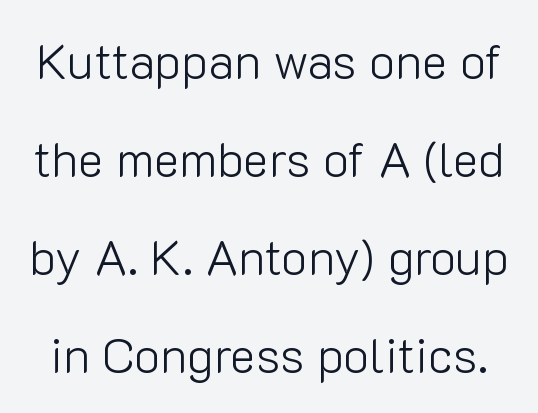
The image shows 49 px light sans-serif type, upright; set loose line spacing (2.0x), normal letter spacing, not underlined; low stroke contrast and a medium x-height.
